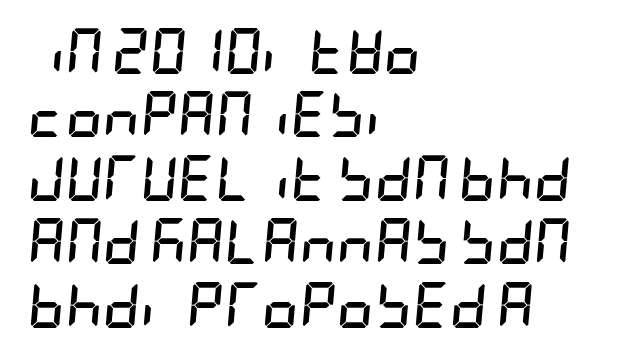
{"italic": "yes", "lean": "right", "slant_degrees": 5, "bold": "yes", "weight": "semibold", "width": "condensed", "stroke_contrast": "low", "x_height": "large", "underline": "no", "align": "left", "line_spacing": "normal", "line_spacing_ratio": 1.38, "letter_spacing": "normal", "letter_spacing_em": 0.0, "glyph_px": 46}
